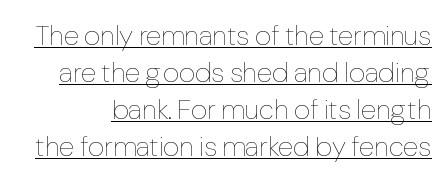
The image shows 28 px thin type, upright; set normal line spacing (1.32x), normal letter spacing, underlined; low stroke contrast and a medium x-height.
